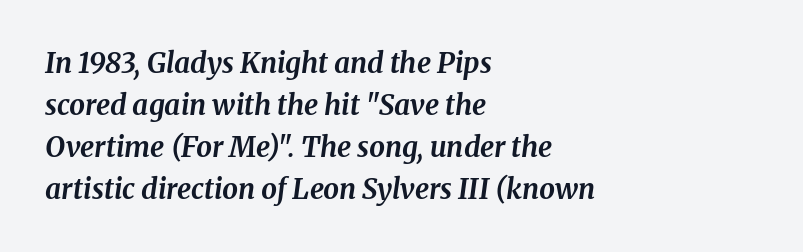
{"serif": "yes", "italic": "yes", "lean": "right", "slant_degrees": 8, "bold": "yes", "weight": "bold", "width": "normal", "stroke_contrast": "medium", "x_height": "medium", "monospaced": "no", "underline": "no", "align": "left", "line_spacing": "normal", "line_spacing_ratio": 1.5, "letter_spacing": "normal", "letter_spacing_em": 0.0, "glyph_px": 28}
